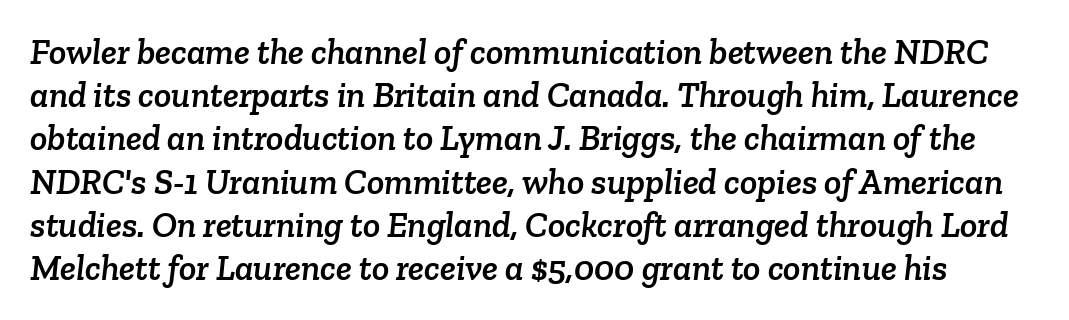
{"serif": "yes", "width": "normal", "stroke_contrast": "low", "x_height": "medium", "monospaced": "no", "underline": "no", "line_spacing_ratio": 1.2, "letter_spacing": "normal", "letter_spacing_em": 0.0, "glyph_px": 36}
